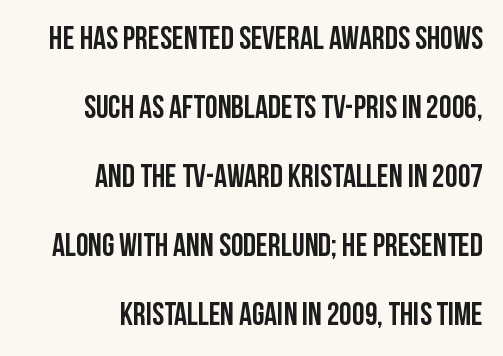
The image shows 32 px condensed sans-serif type, upright; set right-aligned, loose line spacing (2.16x), normal letter spacing, not underlined; low stroke contrast and a large x-height.
